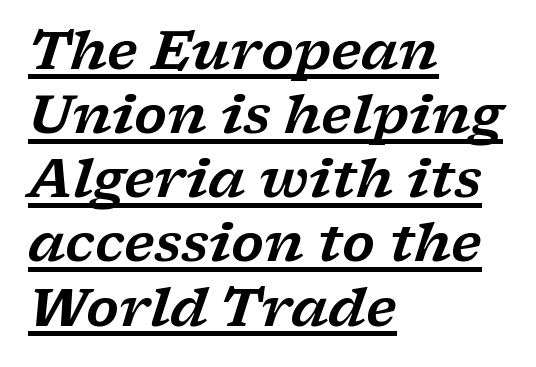
Has an underline been added? It has. It's the slanting kind of type. There is no visible air inserted between adjacent glyphs. Every row of glyphs begins at an identical x-position on the left.
